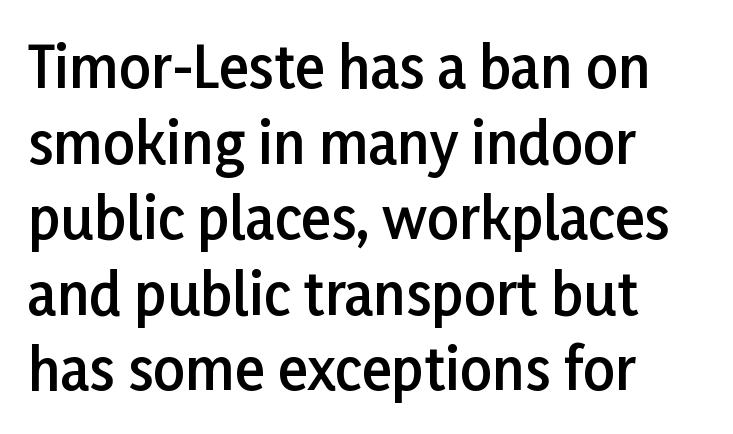
The image shows 56 px semibold sans-serif type, upright; set left-aligned, normal line spacing (1.35x), normal letter spacing, not underlined; low stroke contrast and a medium x-height.
